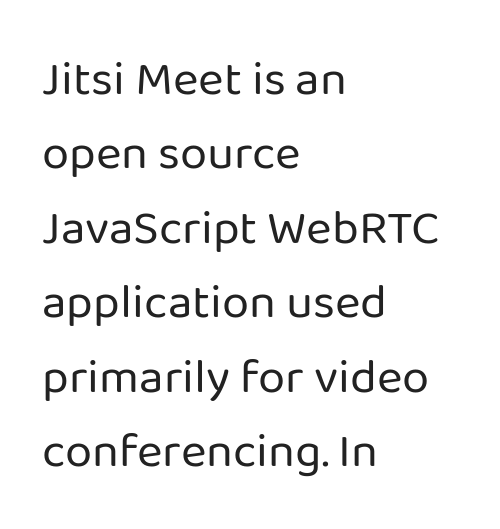
This sample has the flowing, uneven cadence of proportional lettering. Beneath every word, the page is bare. The cut favours lightness, reaching ordinary text weight at its darkest. Each new line begins a customary step beneath the previous one. These lines are set flush left with a ragged right edge.
